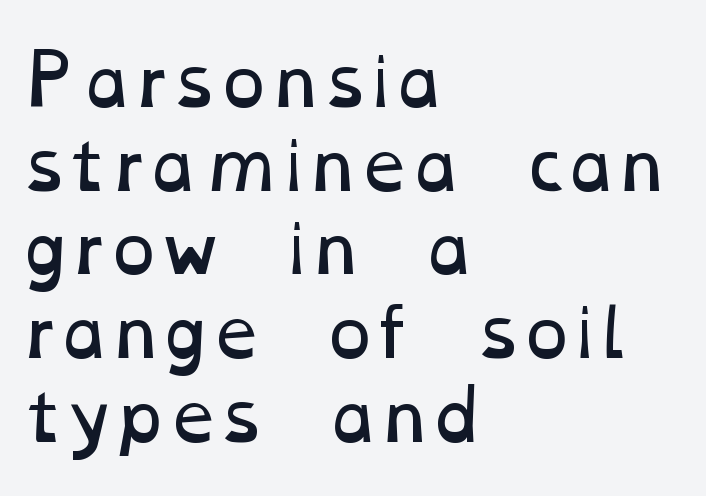
Q: Is the text bold? A: No.
Q: Is the text underlined? A: No.
Q: How is the paragraph aligned? A: Left-aligned.
Q: Is the spacing between letters normal or unusually wide? A: Normal.
Q: Width (condensed, normal, or wide)? A: Wide.
Q: Stroke contrast? A: Low.
Q: x-height? A: Medium.
Q: Monospaced? A: No.
